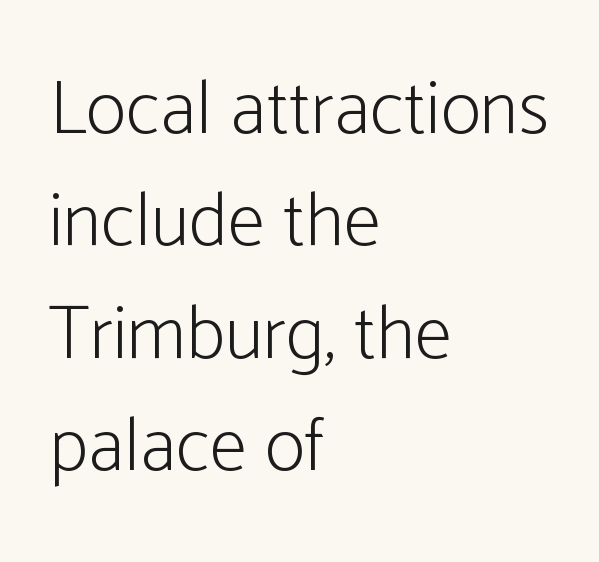
The image shows 76 px light, condensed sans-serif type, upright; set left-aligned, normal line spacing (1.48x), normal letter spacing, not underlined; low stroke contrast and a medium x-height.
